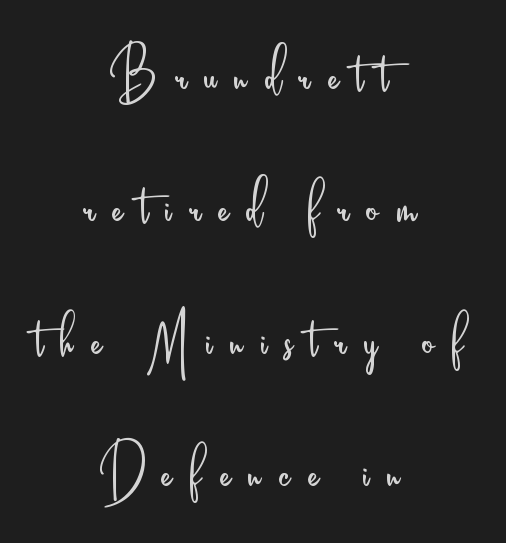
Q: Is the text bold? A: No.
Q: Is the typeface a serif or a sans-serif typeface? A: Sans-serif.
Q: Is the text underlined? A: No.
Q: How is the paragraph aligned? A: Centered.
Q: Is the spacing between letters normal or unusually wide? A: Unusually wide.
Q: Width (condensed, normal, or wide)? A: Condensed.
Q: Stroke contrast? A: Low.
Q: x-height? A: Small.
Q: Monospaced? A: No.
